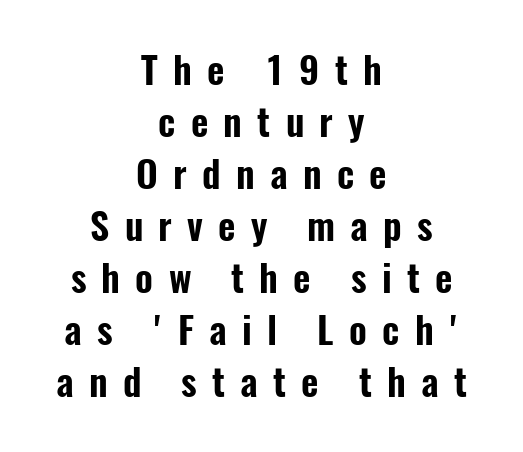
{"serif": "no", "italic": "no", "width": "condensed", "stroke_contrast": "low", "x_height": "medium", "monospaced": "no", "underline": "no", "align": "center", "line_spacing": "normal", "line_spacing_ratio": 1.37, "letter_spacing": "wide", "letter_spacing_em": 0.4, "glyph_px": 38}
